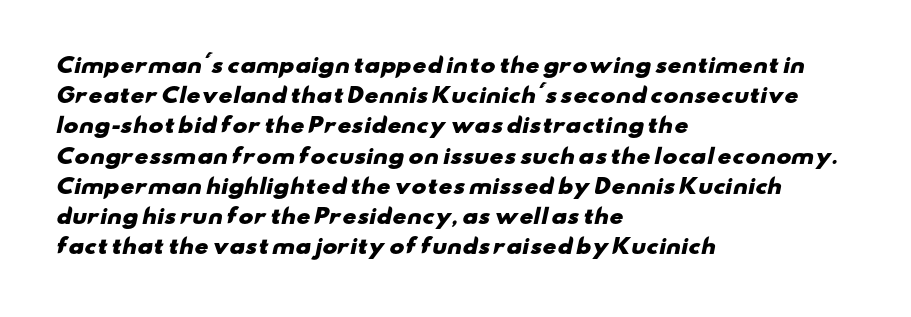
Q: Is the text bold? A: Yes.
Q: Is the text underlined? A: No.
Q: How is the paragraph aligned? A: Left-aligned.
Q: Is the spacing between letters normal or unusually wide? A: Normal.
Q: Is the spacing between lines tight, normal or loose? A: Normal.
